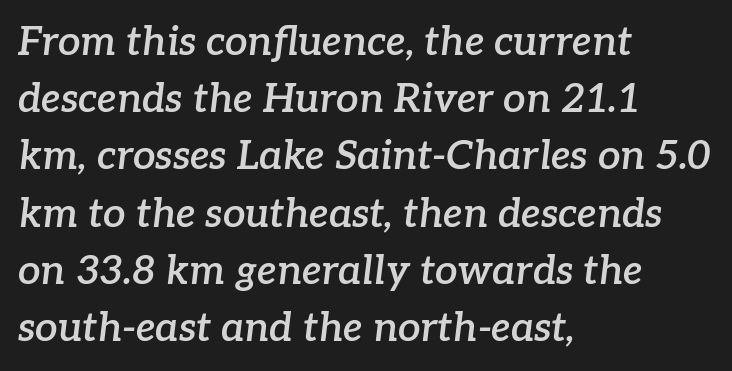
Q: Is the text bold? A: Semi-bold.
Q: Is the text italic (slanted)? A: Yes, it leans right by about 7 degrees.
Q: Is the typeface a serif or a sans-serif typeface? A: Serif.
Q: Is the text underlined? A: No.
Q: How is the paragraph aligned? A: Left-aligned.
Q: Is the spacing between letters normal or unusually wide? A: Normal.
Q: Is the spacing between lines tight, normal or loose? A: Normal.
Q: Width (condensed, normal, or wide)? A: Normal.
Q: Stroke contrast? A: Low.
Q: x-height? A: Medium.
Q: Monospaced? A: No.
